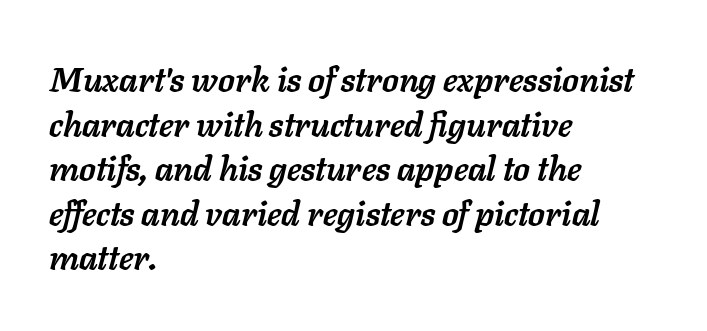
Q: Is the text bold? A: Yes.
Q: Is the text italic (slanted)? A: Yes, it leans right by about 11 degrees.
Q: Is the text underlined? A: No.
Q: How is the paragraph aligned? A: Left-aligned.
Q: Is the spacing between letters normal or unusually wide? A: Normal.
Q: Is the spacing between lines tight, normal or loose? A: Normal.
Q: Width (condensed, normal, or wide)? A: Normal.
Q: Stroke contrast? A: Low.
Q: x-height? A: Medium.
Q: Monospaced? A: No.
